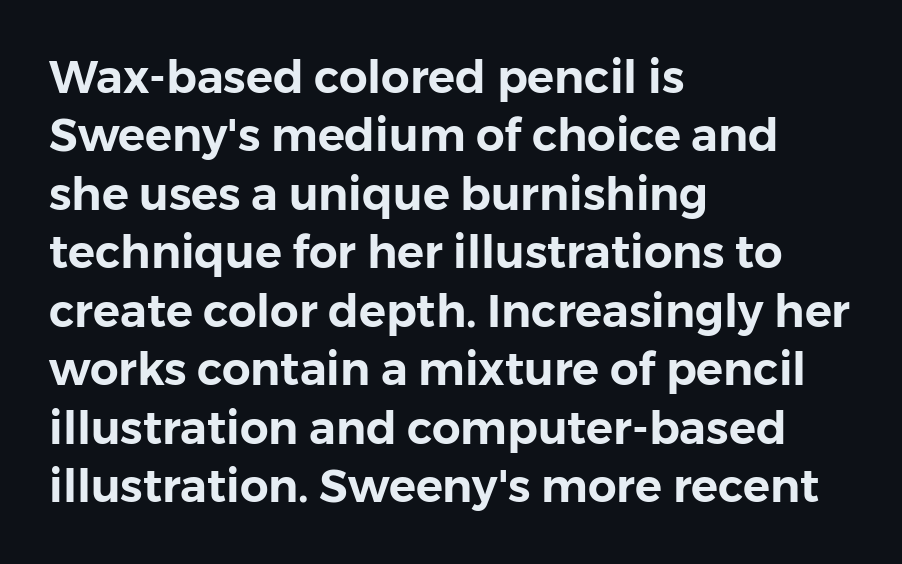
The image shows 45 px sans-serif type, upright; set left-aligned, normal line spacing (1.3x), normal letter spacing, not underlined; low stroke contrast and a medium x-height.
